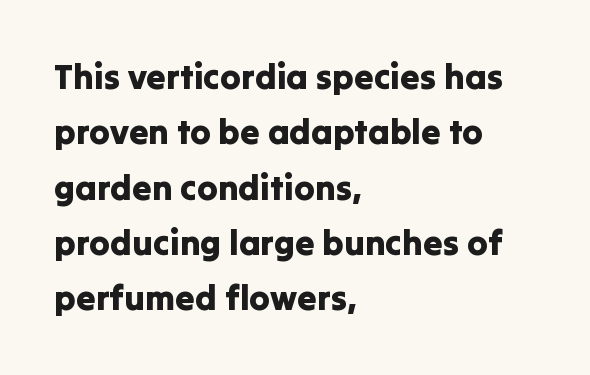
Q: Is the text italic (slanted)? A: No, it is upright.
Q: Is the typeface a serif or a sans-serif typeface? A: Sans-serif.
Q: Is the text underlined? A: No.
Q: How is the paragraph aligned? A: Left-aligned.
Q: Is the spacing between letters normal or unusually wide? A: Normal.
Q: Is the spacing between lines tight, normal or loose? A: Normal.
Q: Width (condensed, normal, or wide)? A: Normal.
Q: Stroke contrast? A: Low.
Q: x-height? A: Medium.
Q: Monospaced? A: No.
